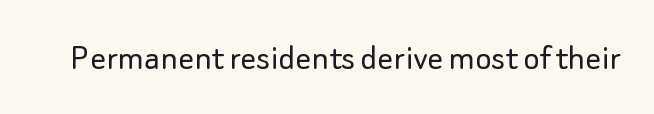
Rule under the text: the space is simply empty. Think of a printed novel: that variable character pitch is what you see here. Is there any slant? The stems are plumb. Each stroke keeps to a modest, everyday thickness or less. Nothing sits at the stroke ends, so this counts as sans-serif.
